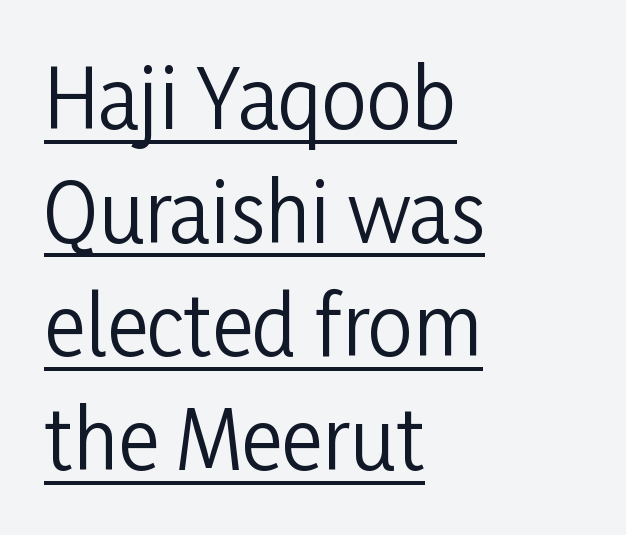
This rendering features underlined lettering. Is this a fixed-width face? No — the glyphs have proportional, varying widths. A typesetter would call this leading conventional body-copy spacing. Line starts are locked; line ends wander. Tracking here is standard; glyphs follow each other at the usual distance.
